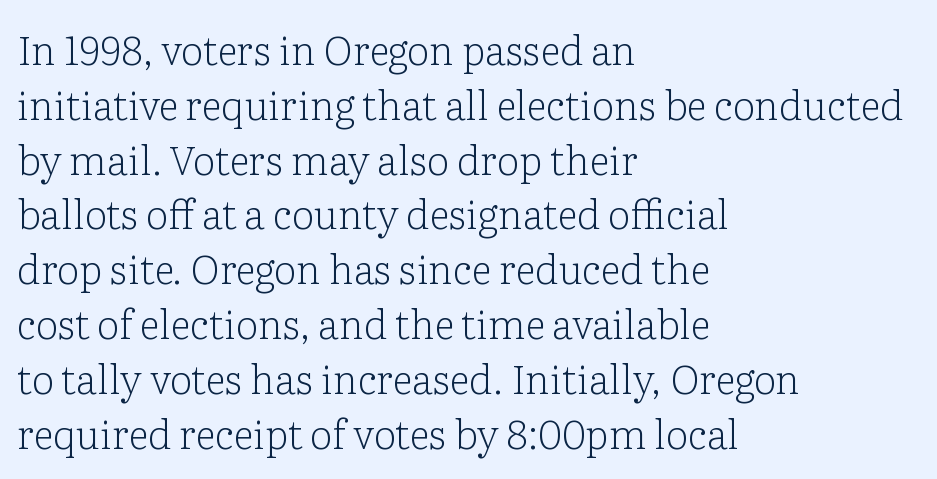
{"serif": "yes", "italic": "no", "bold": "no", "weight": "light", "width": "normal", "stroke_contrast": "low", "x_height": "medium", "monospaced": "no", "underline": "no", "align": "left", "line_spacing": "normal", "line_spacing_ratio": 1.37, "letter_spacing": "normal", "letter_spacing_em": 0.0, "glyph_px": 40}
